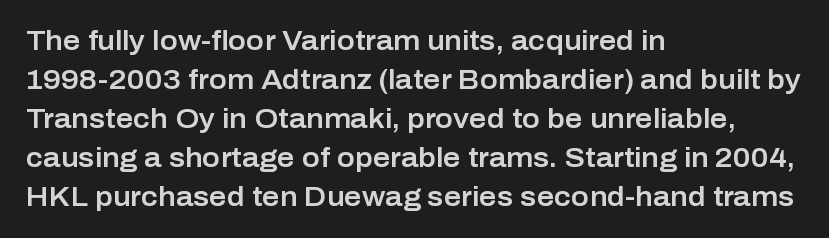
{"italic": "no", "underline": "no", "align": "left", "line_spacing": "normal", "line_spacing_ratio": 1.44, "letter_spacing": "normal", "letter_spacing_em": 0.0, "glyph_px": 27}
